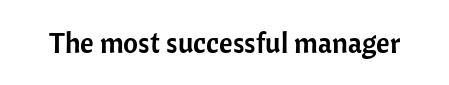
Q: Is the text italic (slanted)? A: No, it is upright.
Q: Is the typeface a serif or a sans-serif typeface? A: Sans-serif.
Q: Is the text underlined? A: No.
Q: Is the spacing between letters normal or unusually wide? A: Normal.
Q: Width (condensed, normal, or wide)? A: Normal.
Q: Stroke contrast? A: Low.
Q: x-height? A: Medium.
Q: Monospaced? A: No.
